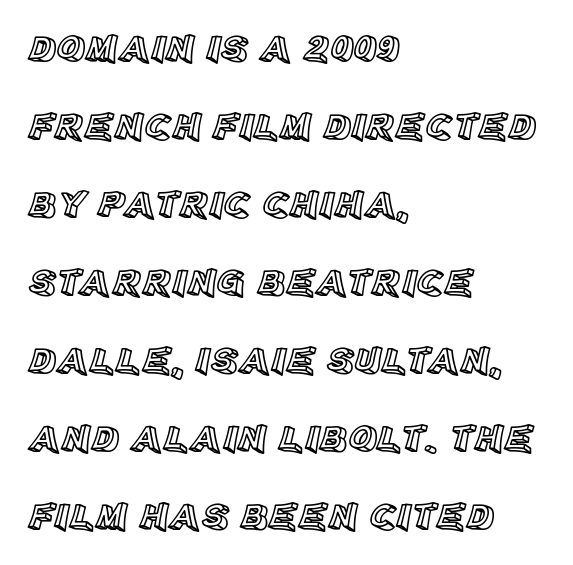
Anything drawn beneath the words? Only blank space. These lines are rendered in a variable-pitch font. Layout note: lines flush left. The designer dialed line spacing up above the default. Default kerning and tracking; the words read as compact shapes.
